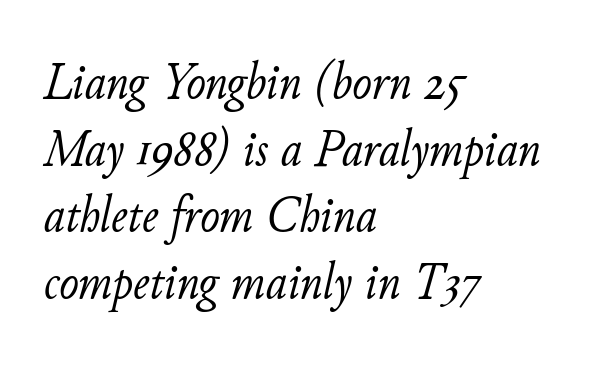
No word sits above an underline. The font is comparable to plain body text, perhaps lighter. All the whitespace from short lines collects on the right. The passage shown stacks its lines at a standard gap. Tall strokes in this sample are angled rather than plumb.
